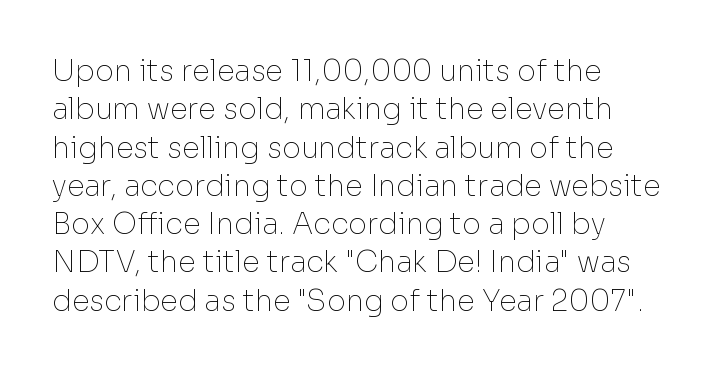
Q: Is the text bold? A: No.
Q: Is the text italic (slanted)? A: No, it is upright.
Q: Is the typeface a serif or a sans-serif typeface? A: Sans-serif.
Q: Is the text underlined? A: No.
Q: How is the paragraph aligned? A: Left-aligned.
Q: Is the spacing between letters normal or unusually wide? A: Normal.
Q: Is the spacing between lines tight, normal or loose? A: Normal.
Q: Width (condensed, normal, or wide)? A: Normal.
Q: Stroke contrast? A: Low.
Q: x-height? A: Medium.
Q: Monospaced? A: No.
